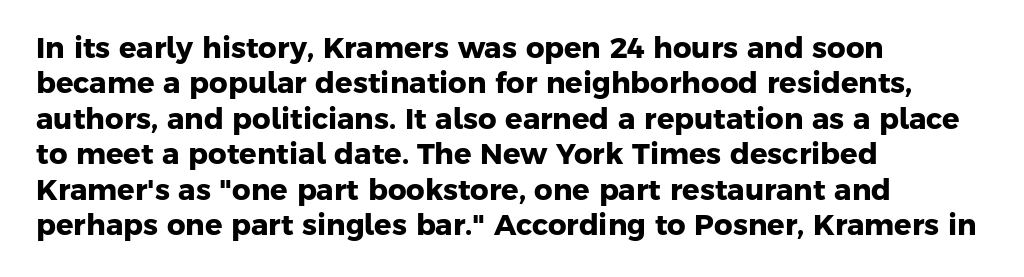
Q: Is the text bold? A: Yes.
Q: Is the typeface a serif or a sans-serif typeface? A: Sans-serif.
Q: Is the text underlined? A: No.
Q: How is the paragraph aligned? A: Left-aligned.
Q: Is the spacing between letters normal or unusually wide? A: Normal.
Q: Width (condensed, normal, or wide)? A: Normal.
Q: Stroke contrast? A: Low.
Q: x-height? A: Medium.
Q: Monospaced? A: No.
